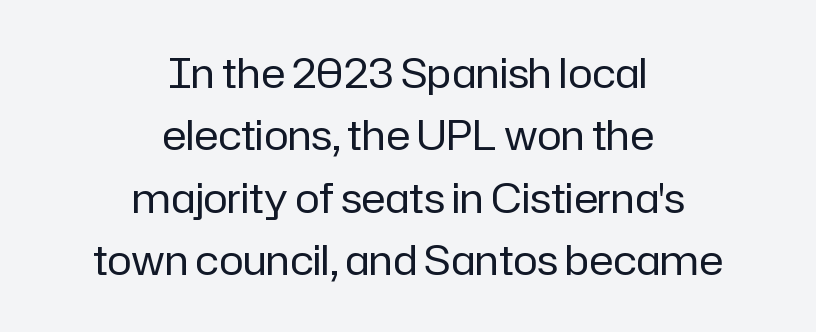
{"serif": "no", "italic": "no", "bold": "no", "weight": "regular", "width": "normal", "stroke_contrast": "low", "x_height": "medium", "monospaced": "no", "underline": "no", "align": "center", "line_spacing": "normal", "line_spacing_ratio": 1.52, "letter_spacing": "normal", "letter_spacing_em": 0.0, "glyph_px": 41}
